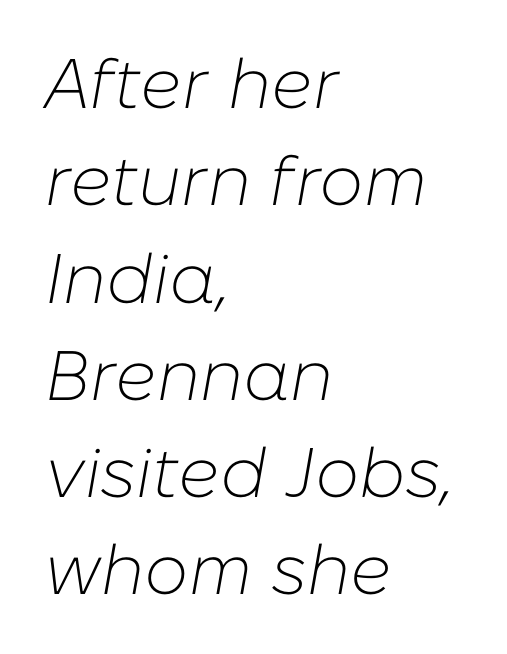
The image shows 70 px light type, italic (leaning right); set left-aligned, normal line spacing (1.39x), normal letter spacing, not underlined; low stroke contrast and a medium x-height.
